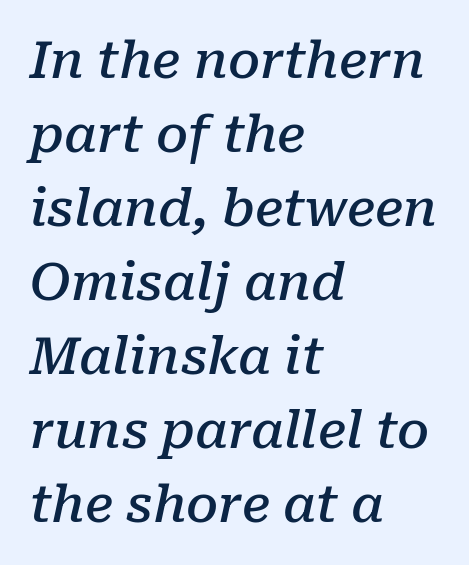
Q: Is the text bold? A: Semi-bold.
Q: Is the text italic (slanted)? A: Yes, it leans right by about 10 degrees.
Q: Is the typeface a serif or a sans-serif typeface? A: Serif.
Q: Is the text underlined? A: No.
Q: How is the paragraph aligned? A: Left-aligned.
Q: Is the spacing between letters normal or unusually wide? A: Normal.
Q: Is the spacing between lines tight, normal or loose? A: Normal.
Q: Width (condensed, normal, or wide)? A: Normal.
Q: Stroke contrast? A: Low.
Q: x-height? A: Medium.
Q: Monospaced? A: No.
